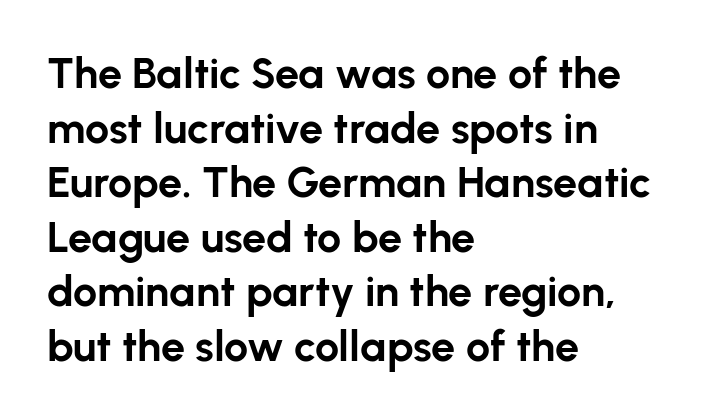
{"serif": "no", "italic": "no", "bold": "yes", "weight": "bold", "width": "normal", "stroke_contrast": "low", "x_height": "medium", "monospaced": "no", "underline": "no", "align": "left", "line_spacing": "normal", "line_spacing_ratio": 1.27, "letter_spacing": "normal", "letter_spacing_em": 0.0, "glyph_px": 43}
